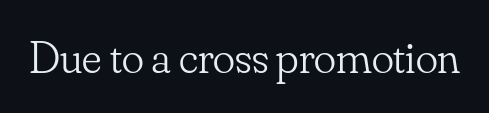
{"serif": "yes", "italic": "no", "bold": "no", "weight": "light", "width": "normal", "stroke_contrast": "low", "x_height": "small", "monospaced": "no", "underline": "no", "letter_spacing": "normal", "letter_spacing_em": 0.0, "glyph_px": 46}
